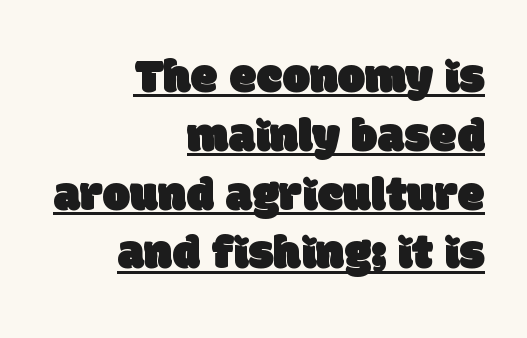
Caption: lettering with a line underneath. These lines are set flush right with a ragged left edge. Observe the ordinary spacing: letters are neighbours, not strangers. Note the varied advance widths — an 'i' is clearly narrower than an 'm'.
